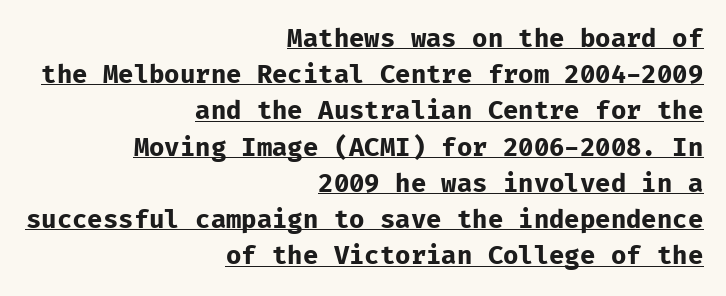
Q: Is the text bold? A: Yes.
Q: Is the text italic (slanted)? A: No, it is upright.
Q: Is the text underlined? A: Yes.
Q: How is the paragraph aligned? A: Right-aligned.
Q: Is the spacing between letters normal or unusually wide? A: Normal.
Q: Is the spacing between lines tight, normal or loose? A: Normal.
